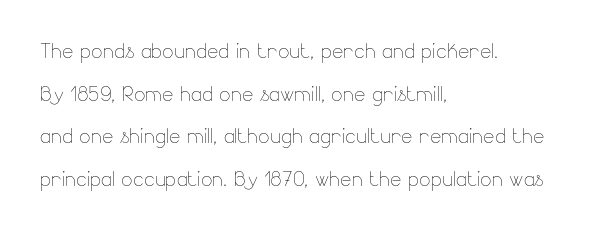
{"italic": "no", "bold": "no", "underline": "no", "align": "left", "line_spacing": "normal", "line_spacing_ratio": 1.58, "letter_spacing": "normal", "letter_spacing_em": 0.0, "glyph_px": 27}
